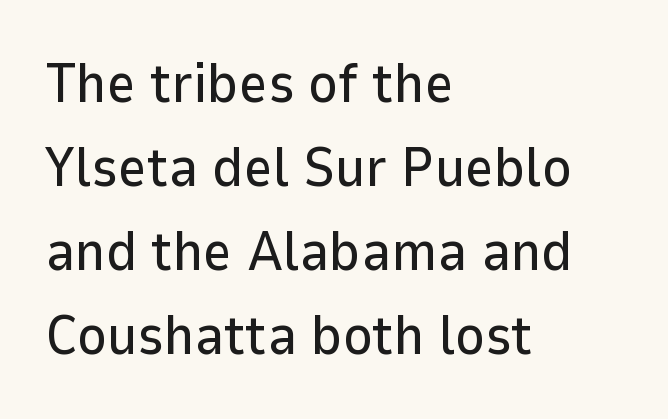
Q: Is the text italic (slanted)? A: No, it is upright.
Q: Is the typeface a serif or a sans-serif typeface? A: Sans-serif.
Q: Is the text underlined? A: No.
Q: How is the paragraph aligned? A: Left-aligned.
Q: Is the spacing between letters normal or unusually wide? A: Normal.
Q: Is the spacing between lines tight, normal or loose? A: Normal.
Q: Width (condensed, normal, or wide)? A: Normal.
Q: Stroke contrast? A: Low.
Q: x-height? A: Medium.
Q: Monospaced? A: No.
